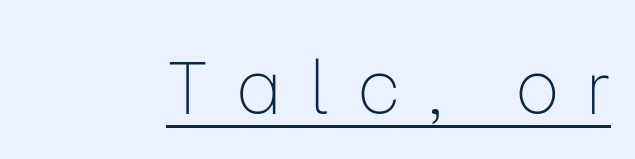
The image shows 74 px thin sans-serif type, upright; set unusually wide letter spacing (+0.36 em), underlined; low stroke contrast and a medium x-height.
